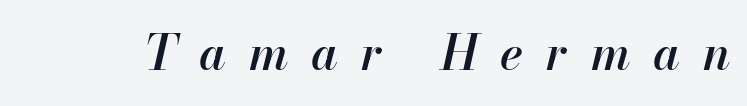
A typesetter would mark this as italic. Weight: semibold (demi). Proportional: the letters do not fall into vertical columns. Decoration check: the copy has no underline. The type is letterspaced generously, with wide tracking.
